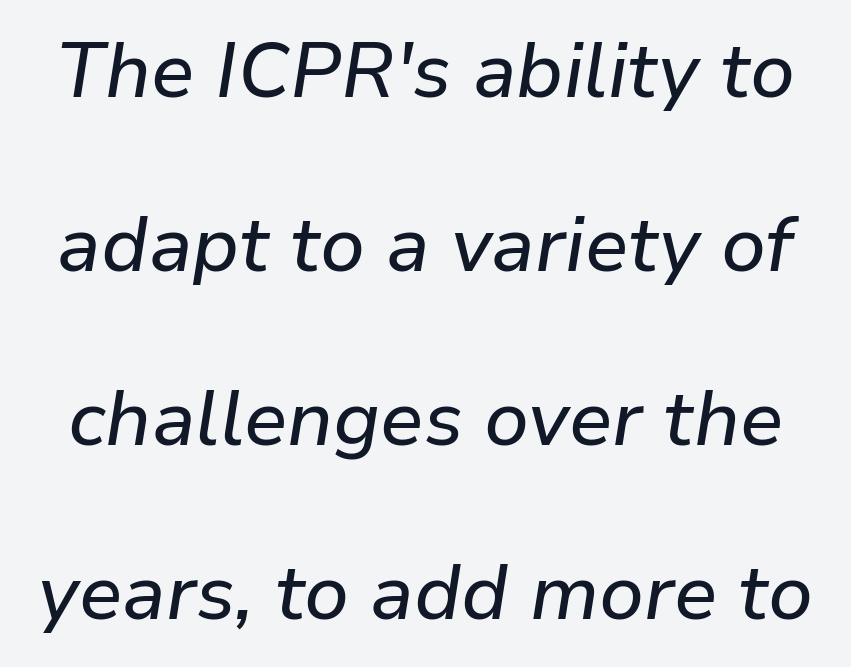
The image shows 77 px text type, italic (leaning right); set loose line spacing (2.26x), normal letter spacing, not underlined; low stroke contrast and a medium x-height.
